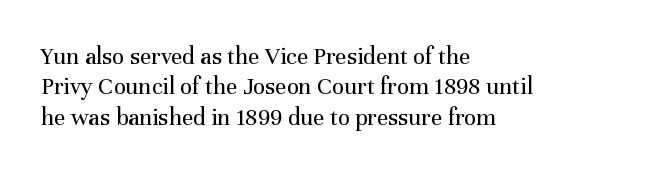
{"italic": "no", "bold": "no", "underline": "no", "align": "left", "line_spacing_ratio": 1.22, "letter_spacing": "normal", "letter_spacing_em": 0.0, "glyph_px": 25}
